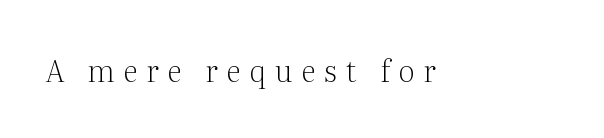
The image shows 30 px light serif type, upright; set unusually wide letter spacing (+0.3 em), not underlined; medium stroke contrast and a medium x-height.
